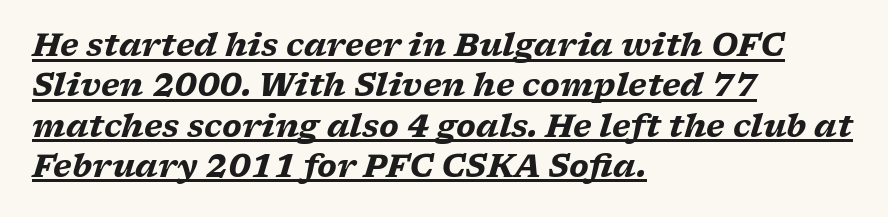
{"serif": "yes", "italic": "yes", "lean": "right", "slant_degrees": 17, "bold": "yes", "weight": "heavy", "width": "wide", "stroke_contrast": "low", "x_height": "medium", "monospaced": "no", "underline": "yes", "align": "left", "line_spacing": "normal", "line_spacing_ratio": 1.3, "letter_spacing": "normal", "letter_spacing_em": 0.0, "glyph_px": 31}
